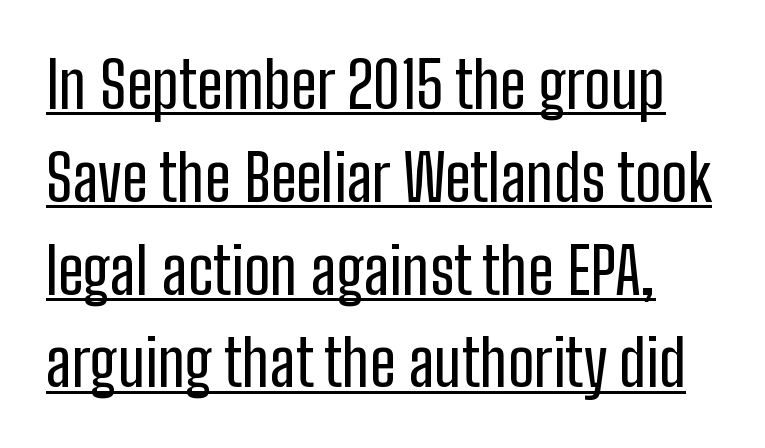
{"serif": "no", "italic": "no", "width": "condensed", "stroke_contrast": "low", "x_height": "medium", "monospaced": "no", "underline": "yes", "line_spacing": "normal", "line_spacing_ratio": 1.45, "letter_spacing": "normal", "letter_spacing_em": 0.0, "glyph_px": 64}
